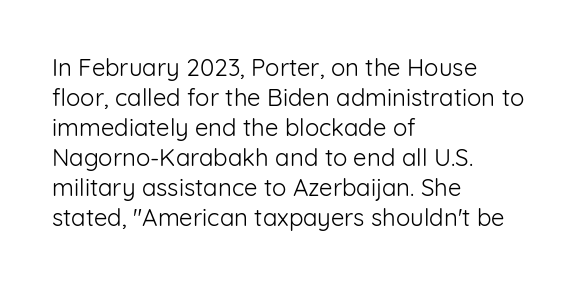
The image shows 24 px text type, upright; set left-aligned, normal line spacing (1.25x), normal letter spacing, not underlined.
